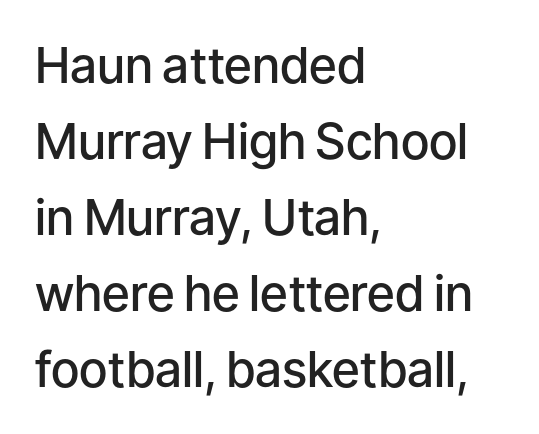
Q: Is the text bold? A: Semi-bold.
Q: Is the text italic (slanted)? A: No, it is upright.
Q: Is the typeface a serif or a sans-serif typeface? A: Sans-serif.
Q: Is the text underlined? A: No.
Q: How is the paragraph aligned? A: Left-aligned.
Q: Is the spacing between letters normal or unusually wide? A: Normal.
Q: Is the spacing between lines tight, normal or loose? A: Normal.
Q: Width (condensed, normal, or wide)? A: Normal.
Q: Stroke contrast? A: Low.
Q: x-height? A: Medium.
Q: Monospaced? A: No.
